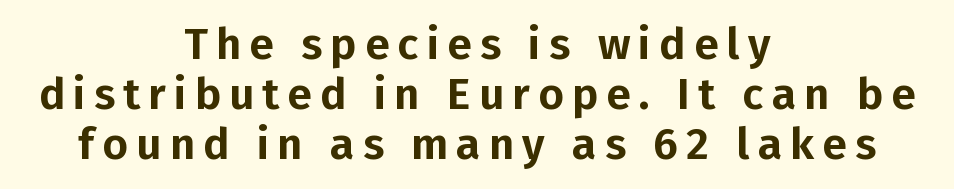
The lines in this sample share a center point and differ in where they start and stop. Think of a printed novel: that variable character pitch is what you see here. The text was rendered using a sans face with plain stroke endings. Nope, not italic — everything's standing straight. Lines of text with bare space underneath. The lines are packed closely together with very little leading.
